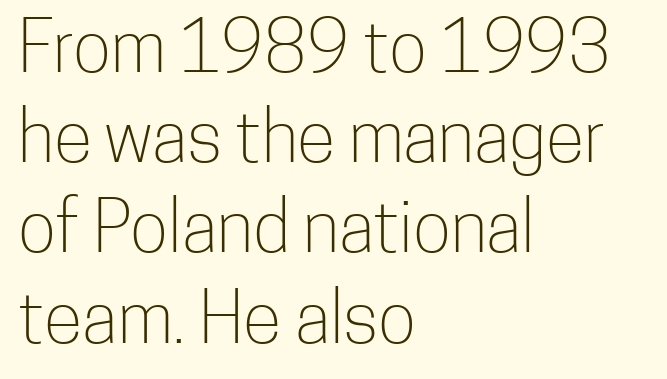
{"serif": "no", "italic": "no", "bold": "no", "weight": "light", "width": "condensed", "stroke_contrast": "low", "x_height": "medium", "monospaced": "no", "underline": "no", "align": "left", "line_spacing": "normal", "line_spacing_ratio": 1.27, "letter_spacing": "normal", "letter_spacing_em": 0.0, "glyph_px": 71}
